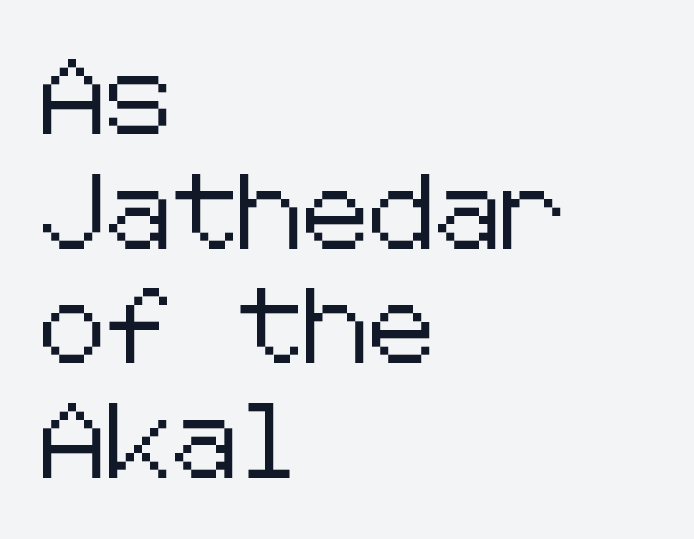
The image shows 74 px sans-serif type, upright; set left-aligned, normal line spacing (1.55x), normal letter spacing, not underlined; low stroke contrast and a medium x-height.
